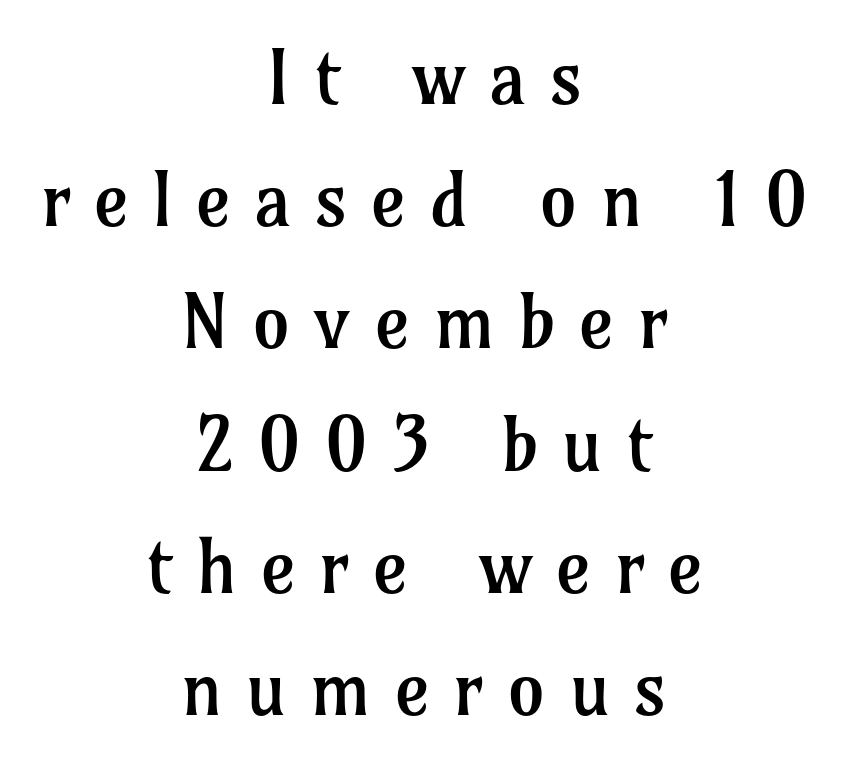
Regarding serifs, this sample has them. Here the designer chose a conventional face with non-uniform glyph widths. Posture: vertical. What's the leading like? Ordinary, nothing unusual. Leftover space on each line is divided equally before and after the words. How are the letters spaced? Widely, with obvious added tracking.
